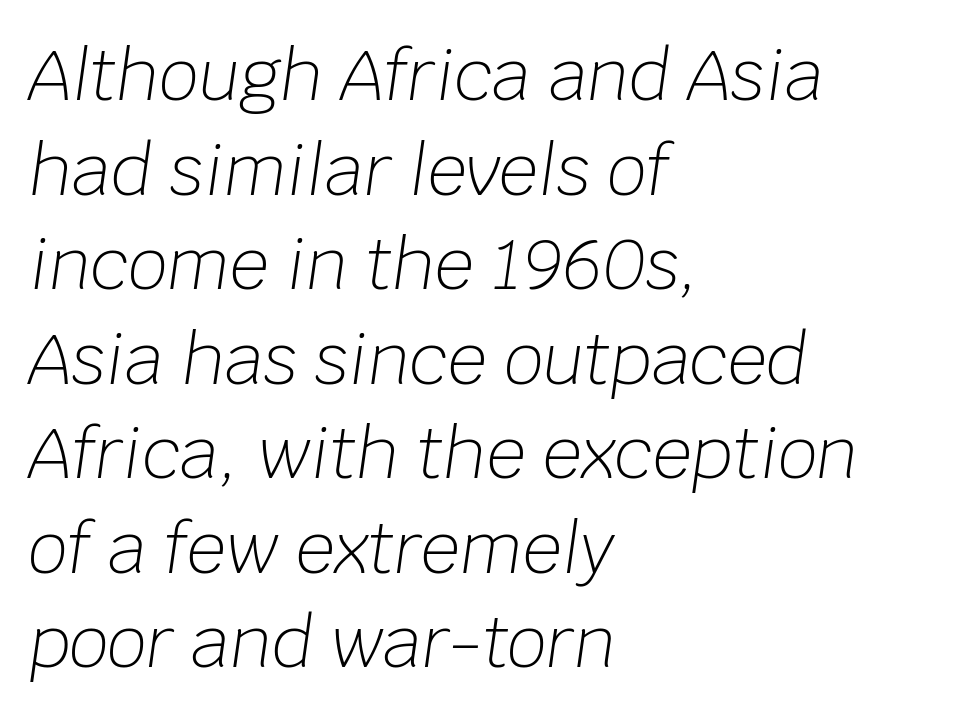
The image shows 69 px light type, italic (leaning right); set left-aligned, normal line spacing (1.37x), normal letter spacing, not underlined; low stroke contrast and a large x-height.
